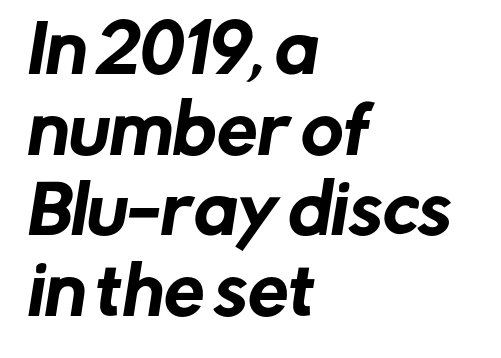
{"serif": "no", "width": "normal", "stroke_contrast": "low", "x_height": "medium", "monospaced": "no", "underline": "no", "align": "left", "line_spacing_ratio": 1.24, "letter_spacing": "normal", "letter_spacing_em": 0.0, "glyph_px": 65}
